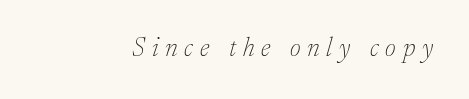
Q: Is the text bold? A: No.
Q: Is the text italic (slanted)? A: Yes, it leans right by about 17 degrees.
Q: Is the text underlined? A: No.
Q: Is the spacing between letters normal or unusually wide? A: Unusually wide.
